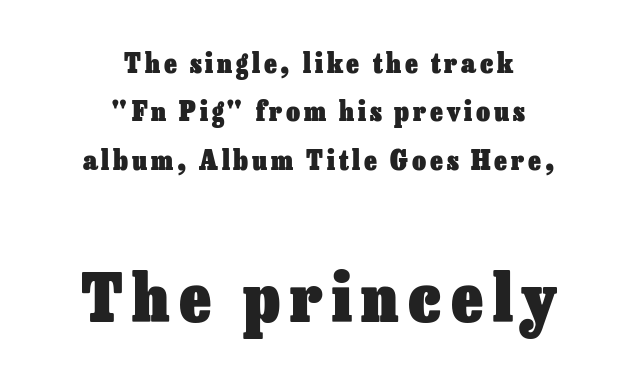
{"italic": "no", "bold": "yes", "weight": "heavy", "width": "normal", "stroke_contrast": "low", "x_height": "medium", "monospaced": "no", "underline": "no", "align": "center", "line_spacing_ratio": 1.79, "larger_block": "second", "size_ratio": 2.48, "glyph_px": 67}
